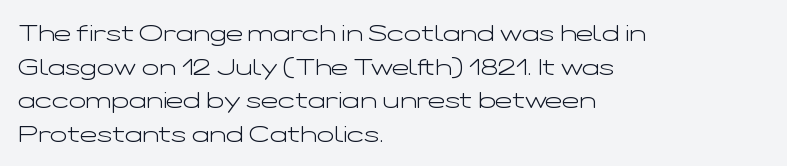
{"italic": "no", "bold": "no", "underline": "no", "align": "left", "line_spacing": "normal", "line_spacing_ratio": 1.46, "letter_spacing": "normal", "letter_spacing_em": 0.0, "glyph_px": 23}
